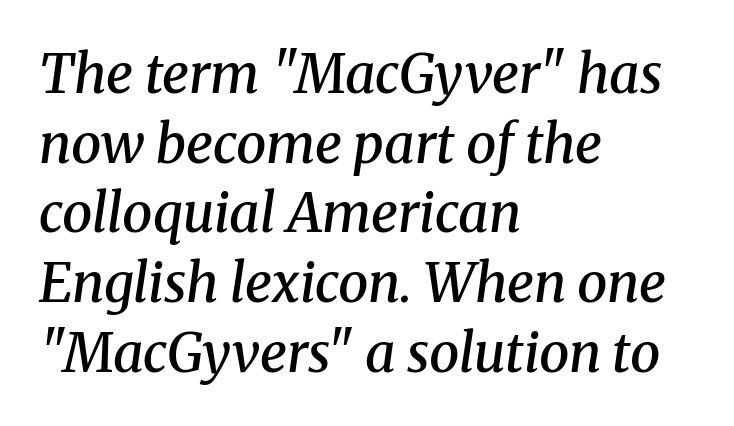
Q: Is the text bold? A: Semi-bold.
Q: Is the text italic (slanted)? A: Yes, it leans right by about 8 degrees.
Q: Is the typeface a serif or a sans-serif typeface? A: Serif.
Q: Is the text underlined? A: No.
Q: How is the paragraph aligned? A: Left-aligned.
Q: Is the spacing between letters normal or unusually wide? A: Normal.
Q: Is the spacing between lines tight, normal or loose? A: Normal.
Q: Width (condensed, normal, or wide)? A: Normal.
Q: Stroke contrast? A: Medium.
Q: x-height? A: Medium.
Q: Monospaced? A: No.
